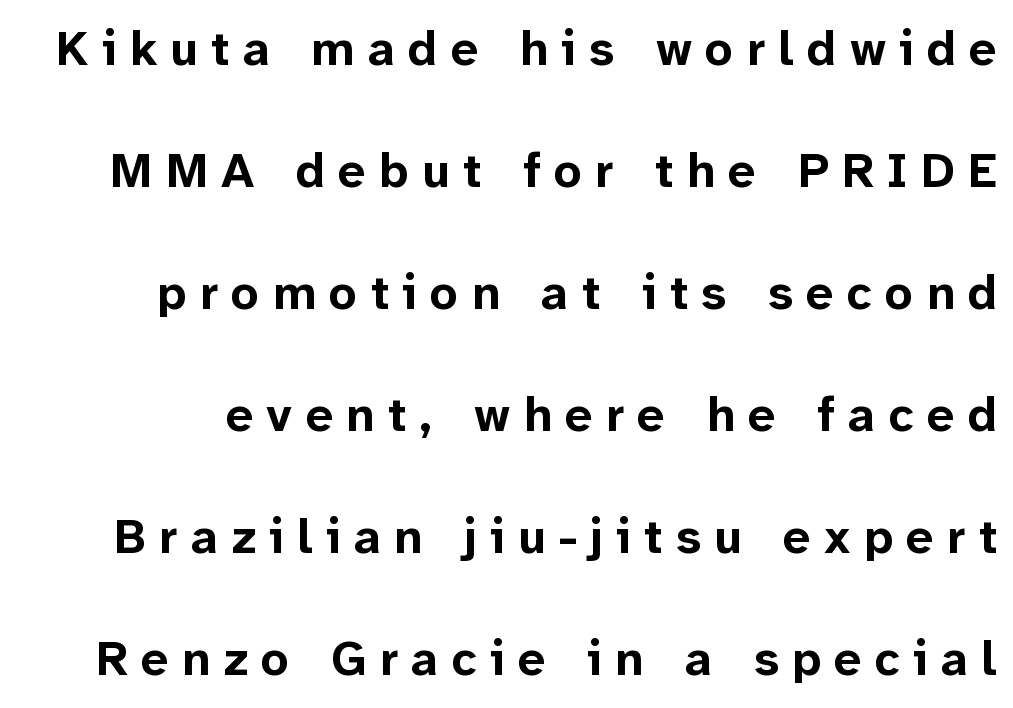
Q: Is the text bold? A: Yes.
Q: Is the text italic (slanted)? A: No, it is upright.
Q: Is the typeface a serif or a sans-serif typeface? A: Sans-serif.
Q: Is the text underlined? A: No.
Q: Is the spacing between letters normal or unusually wide? A: Unusually wide.
Q: Is the spacing between lines tight, normal or loose? A: Loose.
Q: Width (condensed, normal, or wide)? A: Normal.
Q: Stroke contrast? A: Low.
Q: x-height? A: Medium.
Q: Monospaced? A: No.
